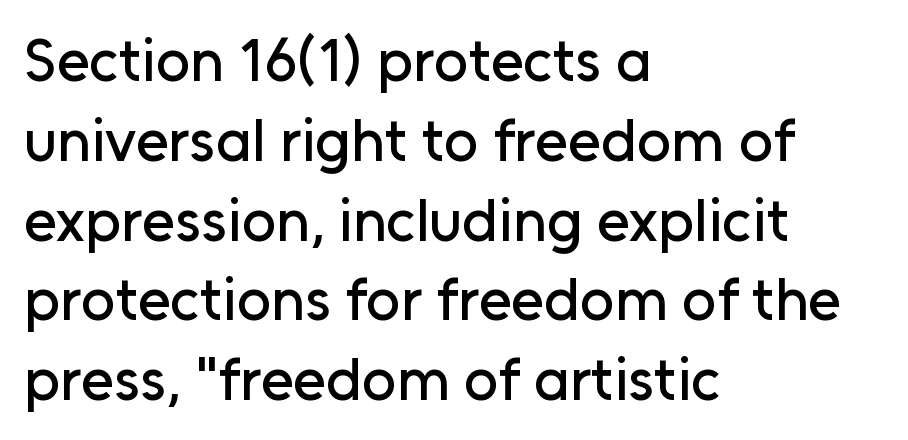
Q: Is the text italic (slanted)? A: No, it is upright.
Q: Is the typeface a serif or a sans-serif typeface? A: Sans-serif.
Q: Is the text underlined? A: No.
Q: How is the paragraph aligned? A: Left-aligned.
Q: Is the spacing between letters normal or unusually wide? A: Normal.
Q: Is the spacing between lines tight, normal or loose? A: Normal.
Q: Width (condensed, normal, or wide)? A: Normal.
Q: Stroke contrast? A: Low.
Q: x-height? A: Medium.
Q: Monospaced? A: No.
